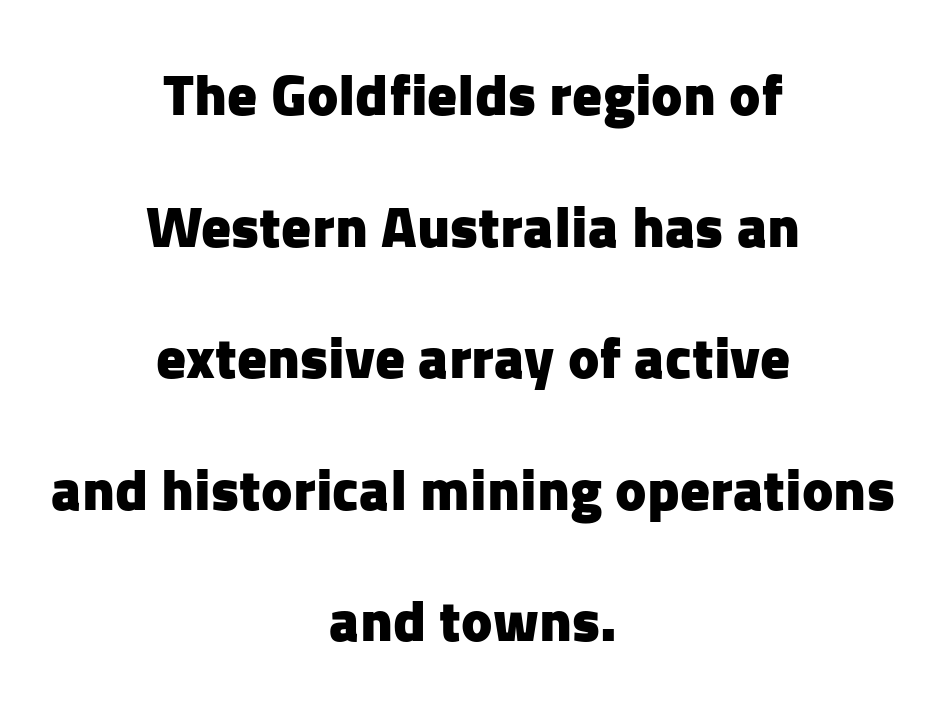
The image shows 59 px heavy sans-serif type, upright; set centered, loose line spacing (2.23x), normal letter spacing, not underlined; low stroke contrast and a medium x-height.
